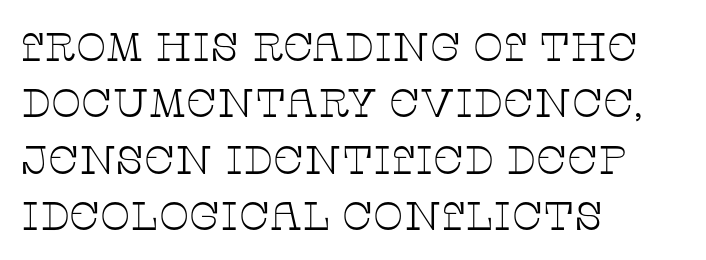
Is this a fixed-width face? No — the glyphs have proportional, varying widths. Whoever set this chose a conventional vertical rhythm. This sample uses plain, unmodified letter spacing. What kind of face is this? One with serifs. Horizontal alignment here is leftward, the default for most running prose. Ascenders rise straight up at ninety degrees.
